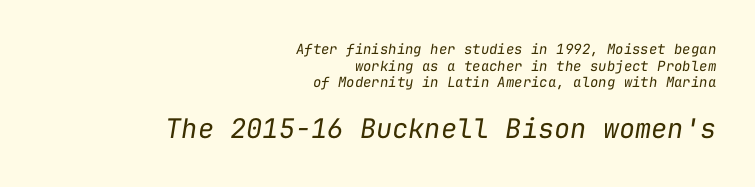
{"italic": "yes", "lean": "right", "slant_degrees": 9, "bold": "no", "underline": "no", "align": "right", "line_spacing_ratio": 1.18, "letter_spacing": "normal", "letter_spacing_em": 0.0, "larger_block": "second", "size_ratio": 1.93, "glyph_px": 27}
